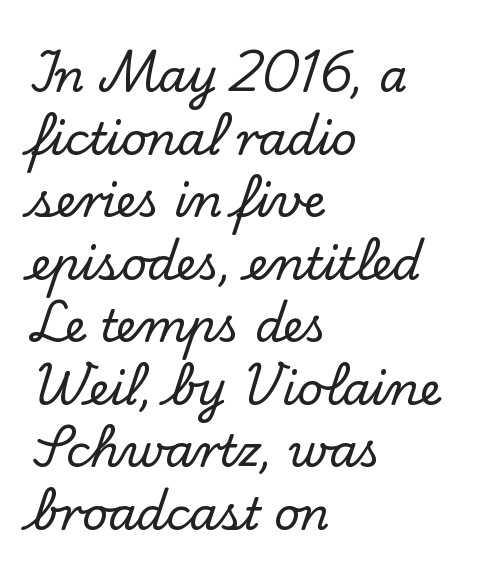
Q: Is the text italic (slanted)? A: Yes.
Q: Is the typeface a serif or a sans-serif typeface? A: Serif.
Q: Is the text underlined? A: No.
Q: How is the paragraph aligned? A: Left-aligned.
Q: Is the spacing between letters normal or unusually wide? A: Normal.
Q: Is the spacing between lines tight, normal or loose? A: Normal.
Q: Width (condensed, normal, or wide)? A: Normal.
Q: Stroke contrast? A: Low.
Q: x-height? A: Small.
Q: Monospaced? A: No.
